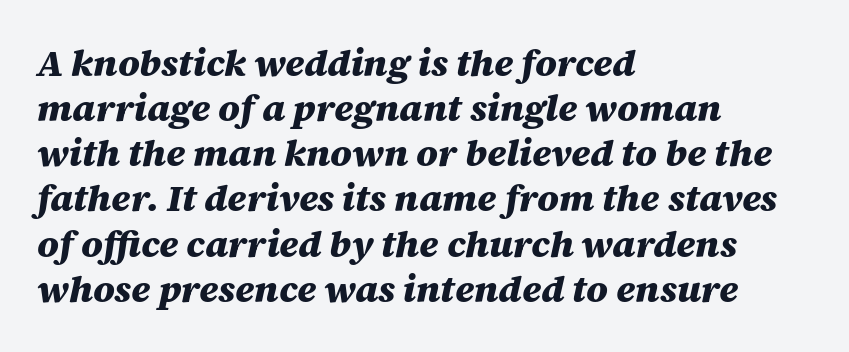
The image shows 37 px heavy type, italic (leaning right); set left-aligned, line spacing 1.22x, normal letter spacing, not underlined; medium stroke contrast and a large x-height.
